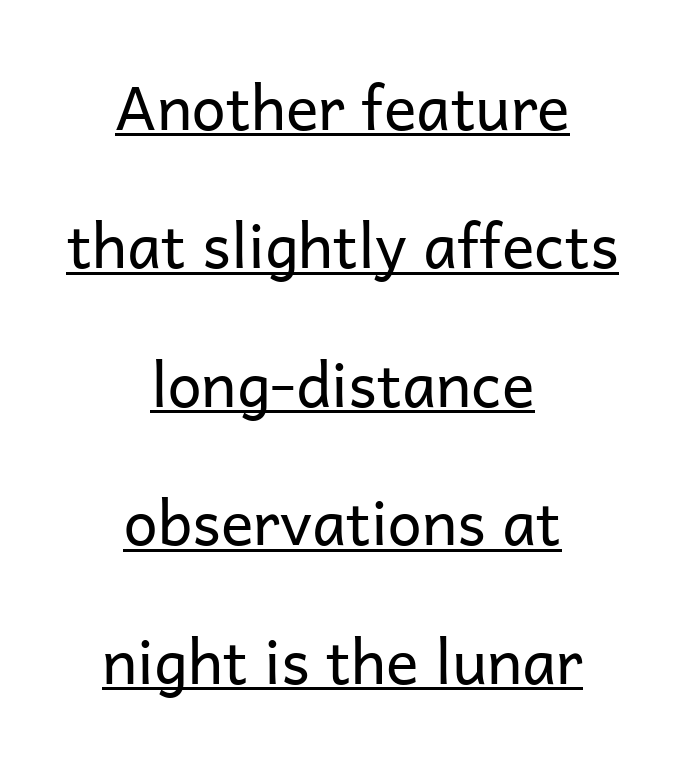
{"serif": "no", "italic": "no", "bold": "no", "weight": "regular", "width": "normal", "stroke_contrast": "low", "x_height": "medium", "monospaced": "no", "underline": "yes", "align": "center", "line_spacing": "loose", "line_spacing_ratio": 2.27, "letter_spacing": "normal", "letter_spacing_em": 0.0, "glyph_px": 61}
